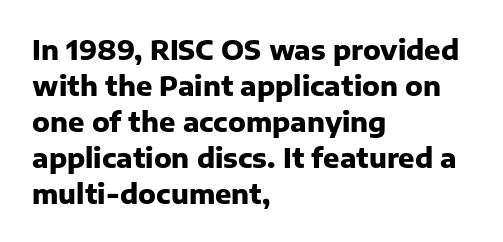
Q: Is the text bold? A: Yes.
Q: Is the text italic (slanted)? A: No, it is upright.
Q: Is the text underlined? A: No.
Q: How is the paragraph aligned? A: Left-aligned.
Q: Is the spacing between letters normal or unusually wide? A: Normal.
Q: Is the spacing between lines tight, normal or loose? A: Normal.
